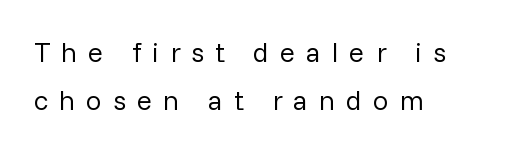
The image shows 28 px regular-weight sans-serif type, upright; set left-aligned, line spacing 1.71x, unusually wide letter spacing (+0.39 em), not underlined; low stroke contrast and a medium x-height.
